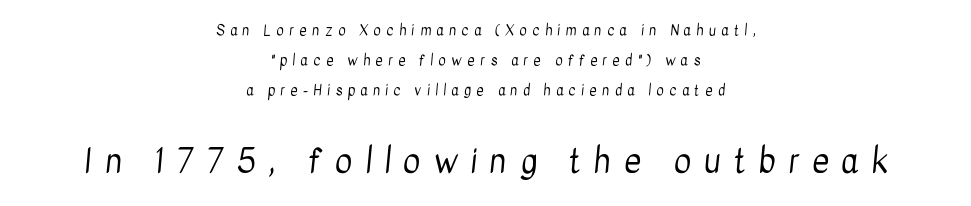
{"serif": "no", "bold": "no", "weight": "regular", "width": "condensed", "stroke_contrast": "low", "x_height": "medium", "monospaced": "no", "underline": "no", "align": "center", "line_spacing": "loose", "line_spacing_ratio": 2.13, "letter_spacing": "wide", "letter_spacing_em": 0.39, "larger_block": "second", "size_ratio": 2.36, "glyph_px": 33}
